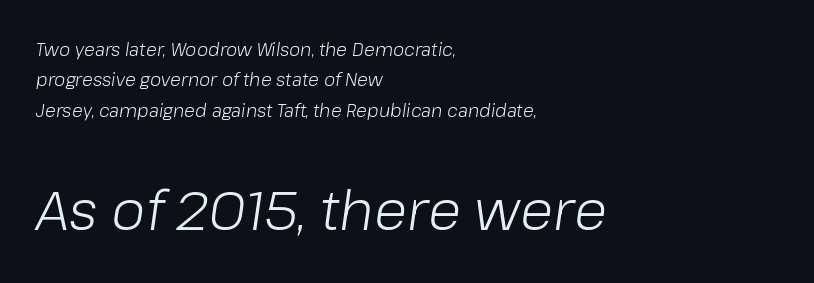
The image shows 55 px light type, italic (leaning right); set left-aligned, normal line spacing (1.69x), normal letter spacing, not underlined; the second (bottom) block is 3.06x larger; low stroke contrast and a medium x-height.
